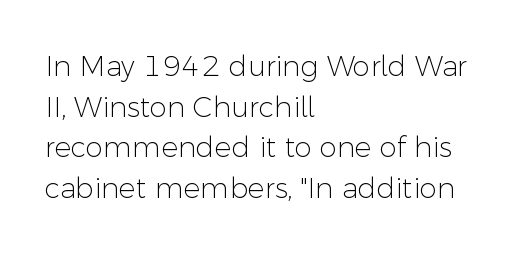
The image shows 28 px light sans-serif type, upright; set left-aligned, normal line spacing (1.45x), normal letter spacing, not underlined; low stroke contrast and a medium x-height.
